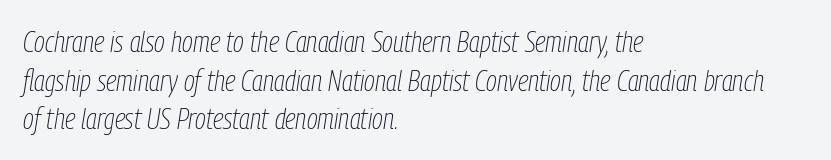
{"italic": "yes", "lean": "right", "slant_degrees": 9, "bold": "no", "weight": "thin", "width": "condensed", "stroke_contrast": "low", "x_height": "medium", "monospaced": "no", "underline": "no", "align": "left", "line_spacing": "normal", "line_spacing_ratio": 1.33, "letter_spacing": "normal", "letter_spacing_em": 0.0, "glyph_px": 29}
